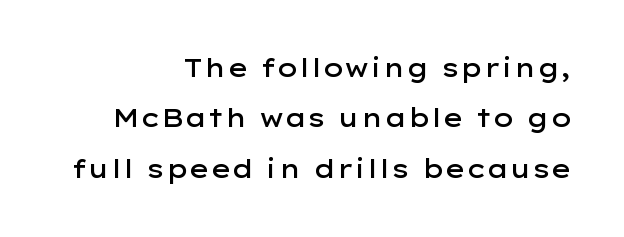
Tracking value appears to be zero — textbook default spacing. The letters are semibold — heavier than regular but short of a full bold. Notice how the passage keeps a crisp vertical edge on the right only. The type sits square on the baseline with zero lean. This rendering features lettering with no underline. Successive baselines arrive slowly, with a big drop between each.
